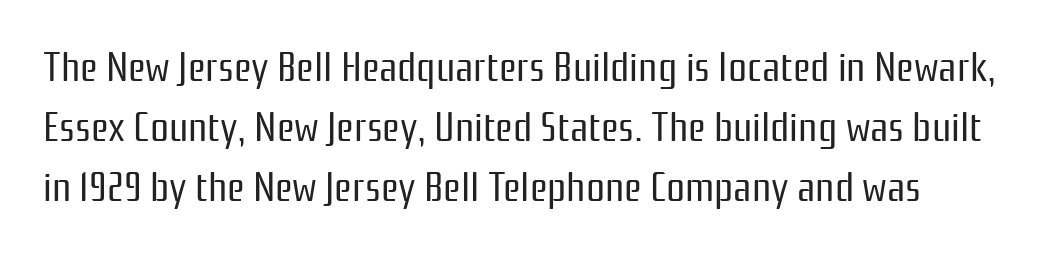
{"serif": "no", "italic": "no", "bold": "no", "weight": "regular", "width": "condensed", "stroke_contrast": "low", "x_height": "medium", "monospaced": "no", "underline": "no", "line_spacing": "normal", "line_spacing_ratio": 1.43, "letter_spacing": "normal", "letter_spacing_em": 0.0, "glyph_px": 42}
